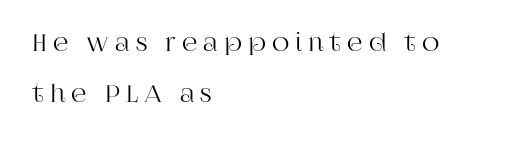
Q: Is the text italic (slanted)? A: No, it is upright.
Q: Is the text underlined? A: No.
Q: How is the paragraph aligned? A: Left-aligned.
Q: Is the spacing between letters normal or unusually wide? A: Unusually wide.
Q: Is the spacing between lines tight, normal or loose? A: Loose.
